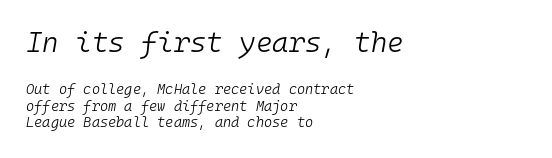
Two sizes are in play, and the larger belongs to the first block. Each line starts at the same left margin while the right side varies. The font's italic variant was chosen for this text. Here the designer chose a console-style face with uniform glyph widths. Inter-character spacing is left at the font's built-in metrics. The baseline area is clear.
